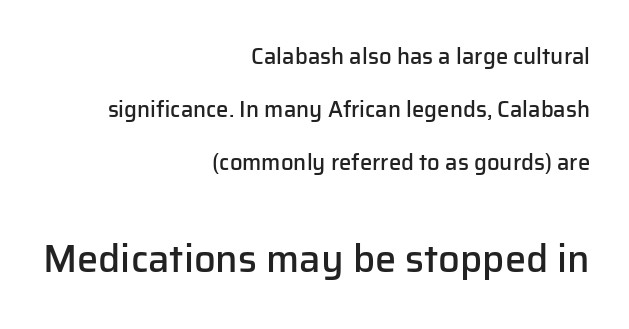
{"serif": "no", "italic": "no", "bold": "semi", "weight": "semibold", "width": "normal", "stroke_contrast": "low", "x_height": "medium", "monospaced": "no", "underline": "no", "align": "right", "line_spacing": "loose", "line_spacing_ratio": 2.41, "letter_spacing": "normal", "letter_spacing_em": 0.0, "larger_block": "second", "size_ratio": 1.73, "glyph_px": 38}
